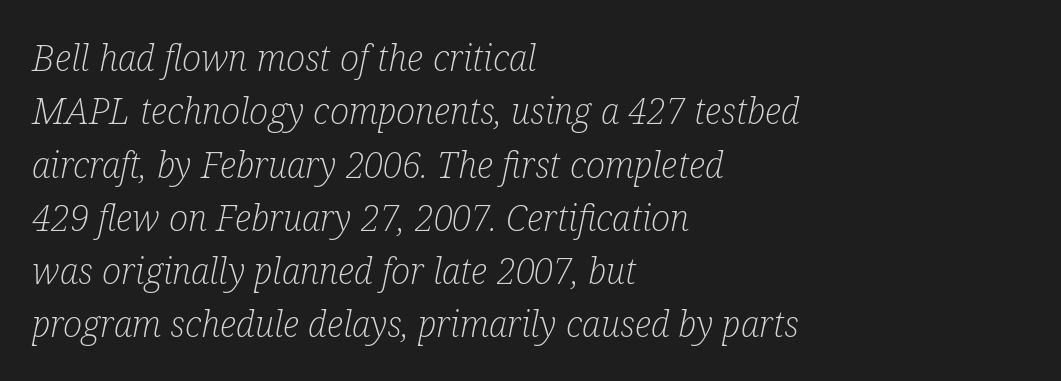
Q: Is the text bold? A: No.
Q: Is the text italic (slanted)? A: Yes, it leans right by about 12 degrees.
Q: Is the typeface a serif or a sans-serif typeface? A: Serif.
Q: Is the text underlined? A: No.
Q: How is the paragraph aligned? A: Left-aligned.
Q: Is the spacing between letters normal or unusually wide? A: Normal.
Q: Is the spacing between lines tight, normal or loose? A: Normal.
Q: Width (condensed, normal, or wide)? A: Condensed.
Q: Stroke contrast? A: Low.
Q: x-height? A: Medium.
Q: Monospaced? A: No.
